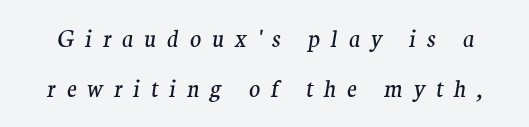
Q: Is the text bold? A: No.
Q: Is the text italic (slanted)? A: Yes, it leans right by about 9 degrees.
Q: Is the text underlined? A: No.
Q: Is the spacing between letters normal or unusually wide? A: Unusually wide.
Q: Is the spacing between lines tight, normal or loose? A: Loose.
